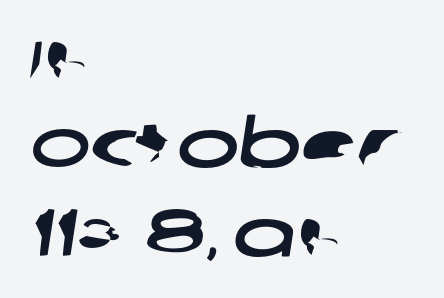
The image shows 66 px wide sans-serif type; set left-aligned, normal line spacing (1.34x), normal letter spacing, not underlined; low stroke contrast and a large x-height.
